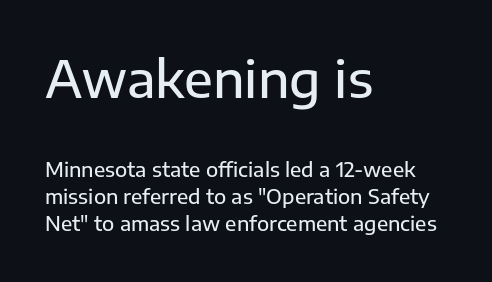
The image shows 51 px sans-serif type, upright; set left-aligned, normal line spacing (1.37x), normal letter spacing, not underlined; the first (top) block is 2.55x larger; low stroke contrast and a medium x-height.
